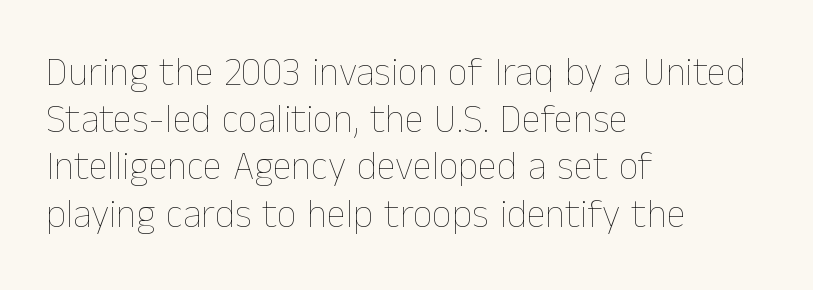
Every stem runs plumb, perpendicular to the baseline. Each letter keeps its own natural width here, so spacing adapts to shape. Type without underlining. Stems and bowls with no extra thickness — not bold. How are the letters spaced? Ordinarily, with no added tracking.
